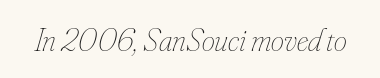
Q: Is the text bold? A: No.
Q: Is the text italic (slanted)? A: Yes, it leans right by about 16 degrees.
Q: Is the text underlined? A: No.
Q: Is the spacing between letters normal or unusually wide? A: Normal.
Q: Width (condensed, normal, or wide)? A: Condensed.
Q: Stroke contrast? A: Low.
Q: x-height? A: Small.
Q: Monospaced? A: No.
